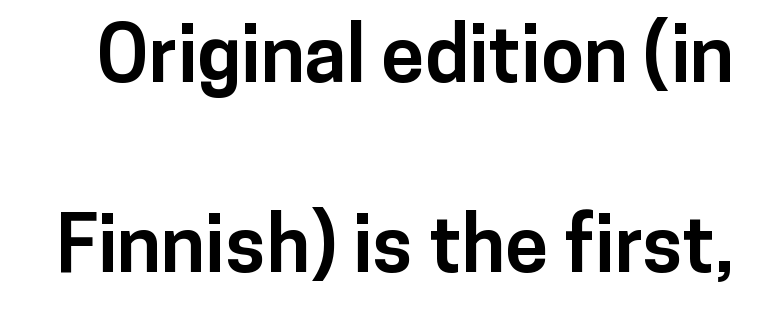
The letterforms sit shoulder to shoulder at normal distance. Note: no serifs on the glyphs. This sample uses an upright cut, with every glyph sitting square on the baseline. Baseline-to-baseline distance is far greater than the letter height.
